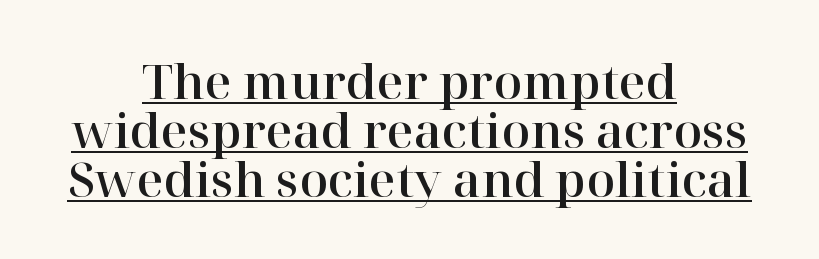
A serif font was chosen for this passage. No italicization has been applied; the sample stays upright. The passage is arranged like a title page — every line centered. The passage shown has conventional tracking throughout. Has an underline been added? It has.
